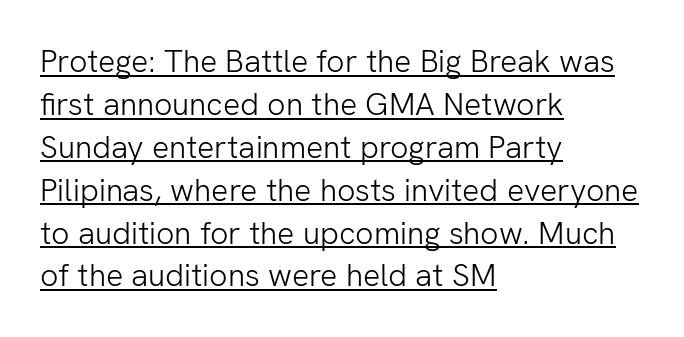
The typeface has the unassuming heft of standard copy or less. Looks like regular typesetting: each glyph gets only the width it needs. Tall strokes in this sample are plumb rather than angled. Caption: multi-line text, flush left, ragged right.
